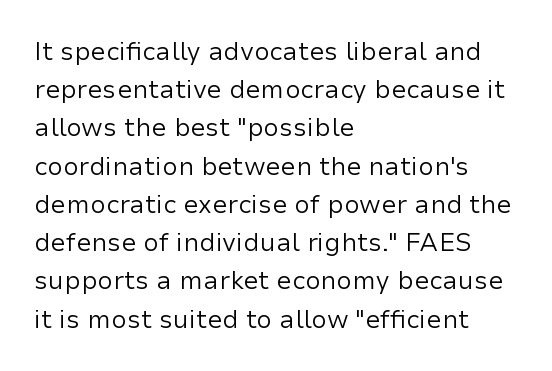
The glyphs are unaccompanied by any horizontal stroke below them. Posture: vertical. These lines keep a tight, regular rhythm from letter to letter. Interline gaps are of average width in this sample. The paragraph shown leans on its left margin.
